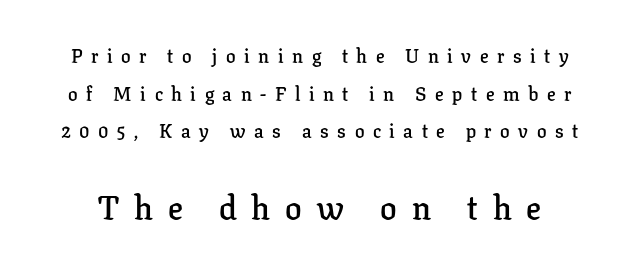
{"serif": "yes", "italic": "no", "bold": "semi", "weight": "semibold", "width": "normal", "stroke_contrast": "low", "x_height": "medium", "monospaced": "no", "underline": "no", "line_spacing": "loose", "line_spacing_ratio": 1.98, "letter_spacing": "wide", "letter_spacing_em": 0.45, "larger_block": "second", "size_ratio": 1.74, "glyph_px": 33}
